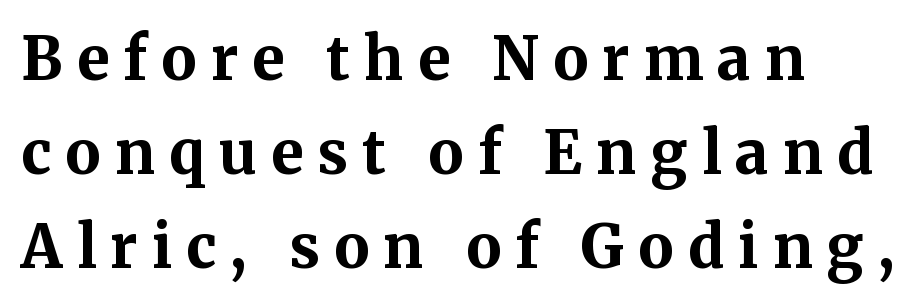
{"serif": "yes", "italic": "no", "bold": "yes", "weight": "bold", "width": "normal", "stroke_contrast": "medium", "x_height": "medium", "monospaced": "no", "underline": "no", "align": "left", "line_spacing": "normal", "line_spacing_ratio": 1.59, "letter_spacing": "wide", "letter_spacing_em": 0.24, "glyph_px": 59}
